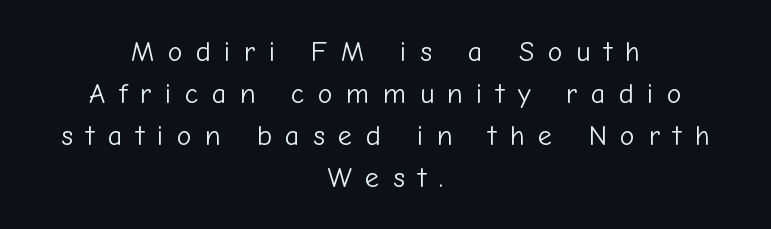
The image shows 28 px light sans-serif type, upright; set centered, normal line spacing (1.5x), unusually wide letter spacing (+0.48 em), not underlined; low stroke contrast and a medium x-height.
